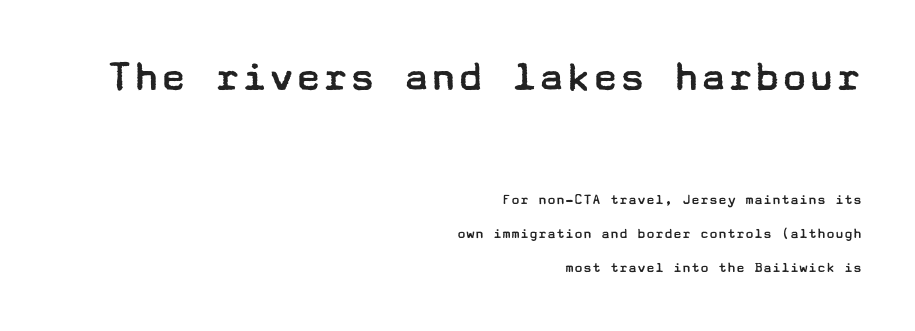
Q: Is the text bold? A: No.
Q: Is the text italic (slanted)? A: No, it is upright.
Q: Is the typeface a serif or a sans-serif typeface? A: Sans-serif.
Q: Is the text underlined? A: No.
Q: How is the paragraph aligned? A: Right-aligned.
Q: Is the spacing between letters normal or unusually wide? A: Normal.
Q: Is the spacing between lines tight, normal or loose? A: Loose.
Q: Which block of text is set in a larger size, the first (top) or the second (bottom)? A: The first (top) one.
Q: Width (condensed, normal, or wide)? A: Wide.
Q: Stroke contrast? A: Low.
Q: x-height? A: Medium.
